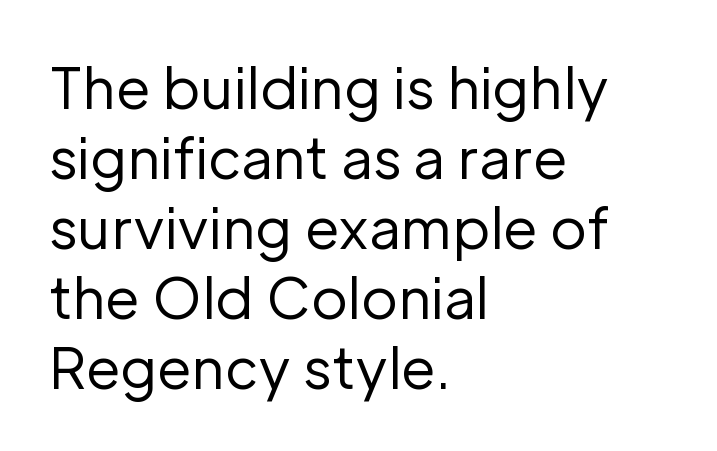
Q: Is the text bold? A: No.
Q: Is the text italic (slanted)? A: No, it is upright.
Q: Is the typeface a serif or a sans-serif typeface? A: Sans-serif.
Q: Is the text underlined? A: No.
Q: How is the paragraph aligned? A: Left-aligned.
Q: Is the spacing between letters normal or unusually wide? A: Normal.
Q: Is the spacing between lines tight, normal or loose? A: Normal.
Q: Width (condensed, normal, or wide)? A: Normal.
Q: Stroke contrast? A: Low.
Q: x-height? A: Medium.
Q: Monospaced? A: No.
